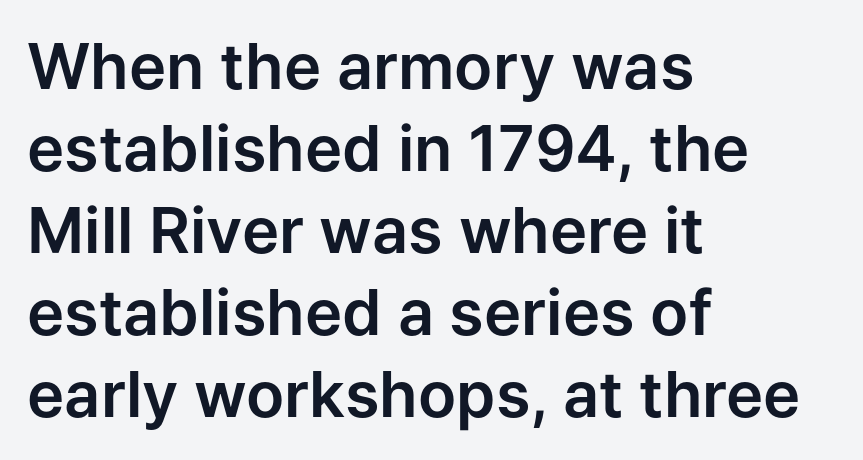
Q: Is the text italic (slanted)? A: No, it is upright.
Q: Is the typeface a serif or a sans-serif typeface? A: Sans-serif.
Q: Is the text underlined? A: No.
Q: How is the paragraph aligned? A: Left-aligned.
Q: Is the spacing between letters normal or unusually wide? A: Normal.
Q: Is the spacing between lines tight, normal or loose? A: Normal.
Q: Width (condensed, normal, or wide)? A: Normal.
Q: Stroke contrast? A: Low.
Q: x-height? A: Medium.
Q: Monospaced? A: No.
